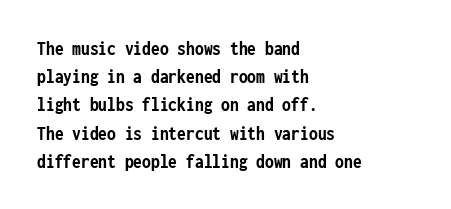
The image shows 20 px bold type, upright; set left-aligned, normal line spacing (1.41x), normal letter spacing, not underlined.
